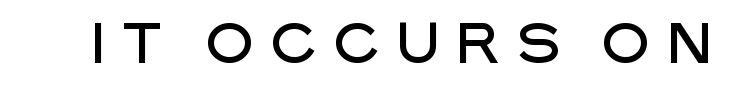
{"serif": "no", "italic": "no", "width": "normal", "stroke_contrast": "low", "x_height": "large", "monospaced": "no", "underline": "no", "letter_spacing": "wide", "letter_spacing_em": 0.22, "glyph_px": 57}
